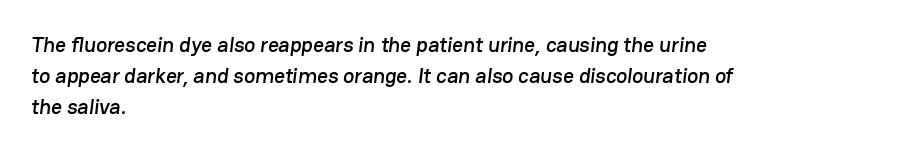
{"underline": "no", "align": "left", "line_spacing": "normal", "line_spacing_ratio": 1.47, "letter_spacing": "normal", "letter_spacing_em": 0.0, "glyph_px": 21}
